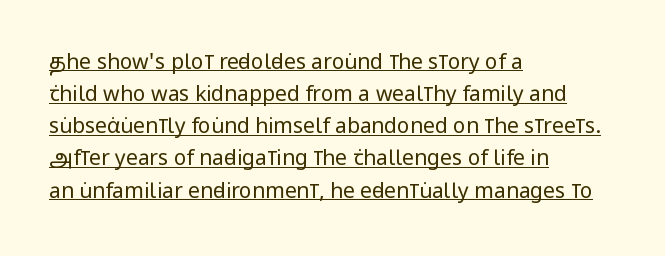
Inter-character spacing is left at the font's built-in metrics. Layout note: lines flush left. Students, observe: this is what conventionally led text looks like. You can tell it's not italic because the verticals are truly vertical.
